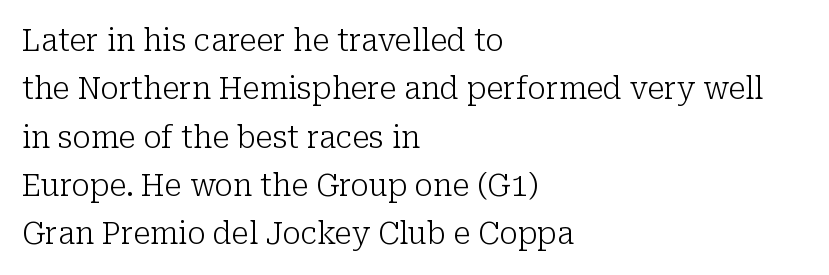
Stroke terminals: seriffed. Observe the ordinary spacing: letters are neighbours, not strangers. Underlining? Definitely not there. All the whitespace from short lines collects on the right.
